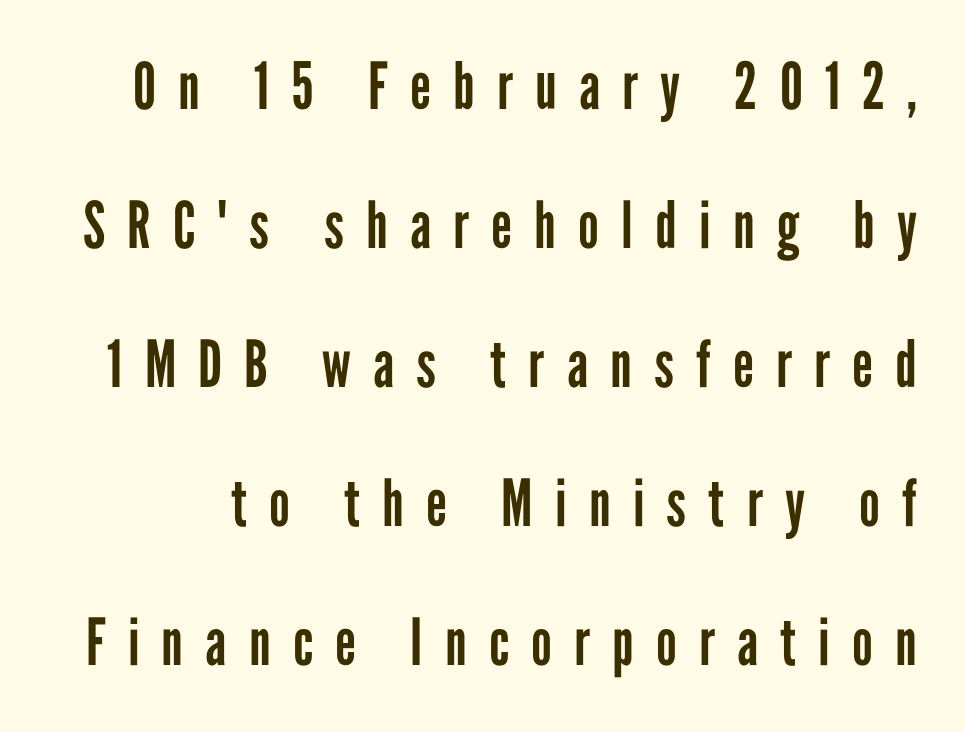
Q: Is the text bold? A: No.
Q: Is the text italic (slanted)? A: No, it is upright.
Q: Is the typeface a serif or a sans-serif typeface? A: Sans-serif.
Q: Is the text underlined? A: No.
Q: Is the spacing between letters normal or unusually wide? A: Unusually wide.
Q: Is the spacing between lines tight, normal or loose? A: Loose.
Q: Width (condensed, normal, or wide)? A: Condensed.
Q: Stroke contrast? A: Low.
Q: x-height? A: Medium.
Q: Monospaced? A: No.
